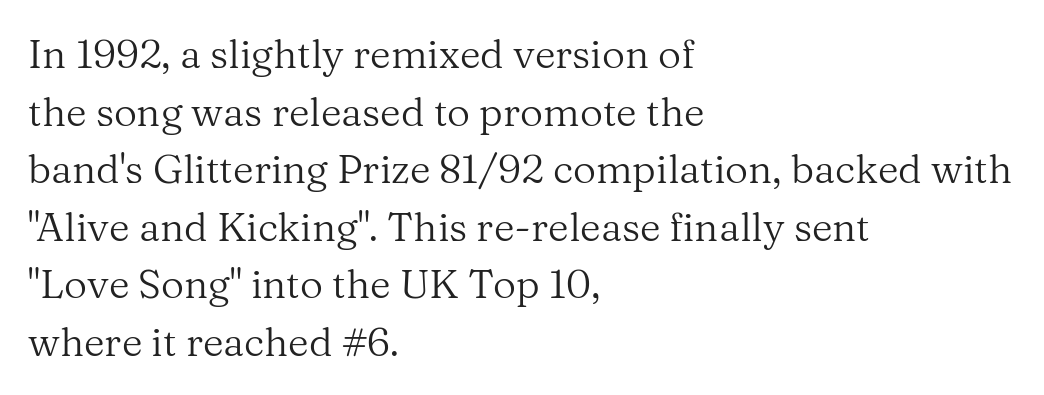
Q: Is the text bold? A: No.
Q: Is the text italic (slanted)? A: No, it is upright.
Q: Is the typeface a serif or a sans-serif typeface? A: Serif.
Q: Is the text underlined? A: No.
Q: How is the paragraph aligned? A: Left-aligned.
Q: Is the spacing between letters normal or unusually wide? A: Normal.
Q: Is the spacing between lines tight, normal or loose? A: Normal.
Q: Width (condensed, normal, or wide)? A: Normal.
Q: Stroke contrast? A: Medium.
Q: x-height? A: Medium.
Q: Monospaced? A: No.
